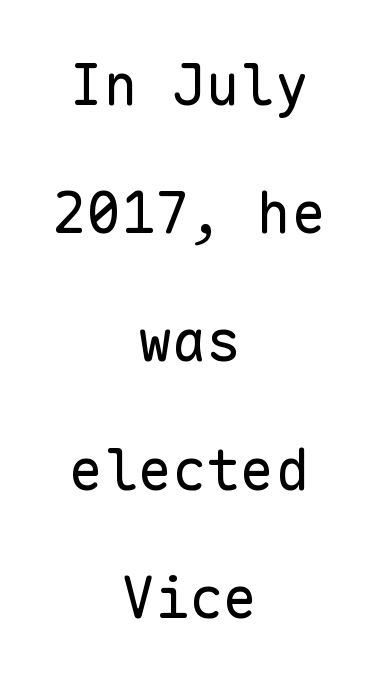
Q: Is the text bold? A: No.
Q: Is the text italic (slanted)? A: No, it is upright.
Q: Is the typeface a serif or a sans-serif typeface? A: Sans-serif.
Q: Is the text underlined? A: No.
Q: How is the paragraph aligned? A: Centered.
Q: Is the spacing between letters normal or unusually wide? A: Normal.
Q: Is the spacing between lines tight, normal or loose? A: Loose.
Q: Width (condensed, normal, or wide)? A: Normal.
Q: Stroke contrast? A: Low.
Q: x-height? A: Medium.
Q: Monospaced? A: Yes.
